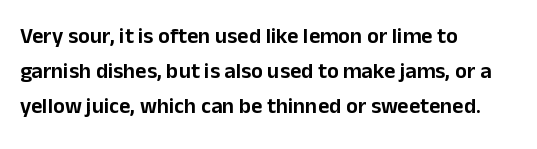
The vertical gap from one line to the next is medium. In terms of posture, this sample is upright. The ragged edge is on the right, which tells us the setting is flush left. Look at the tracking — it's just the regular setting, nothing added. Only glyphs here, with clear space below each row.
